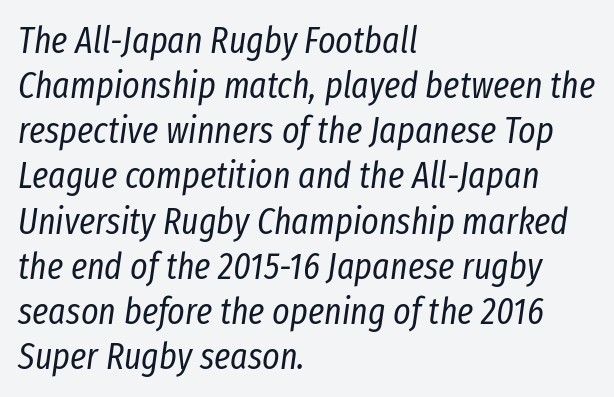
Stems here are at most as thick as an everyday book face. The glyphs look as if they've been sheared to an angle. Check the space under the baseline: it is left empty. The type is set solid horizontally, with unmodified tracking. Is the block centered? No — it sits flush against the left margin. This sample has the flowing, uneven cadence of proportional lettering.
